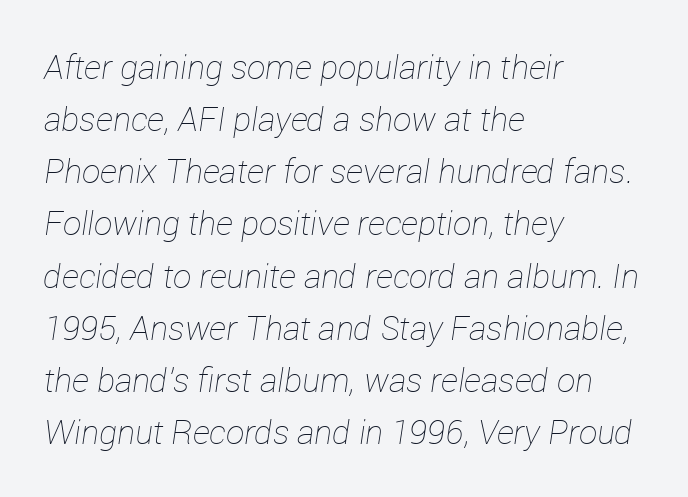
Q: Is the text bold? A: No.
Q: Is the text italic (slanted)? A: Yes, it leans right by about 12 degrees.
Q: Is the text underlined? A: No.
Q: How is the paragraph aligned? A: Left-aligned.
Q: Is the spacing between letters normal or unusually wide? A: Normal.
Q: Is the spacing between lines tight, normal or loose? A: Normal.
Q: Width (condensed, normal, or wide)? A: Normal.
Q: Stroke contrast? A: Low.
Q: x-height? A: Medium.
Q: Monospaced? A: No.
